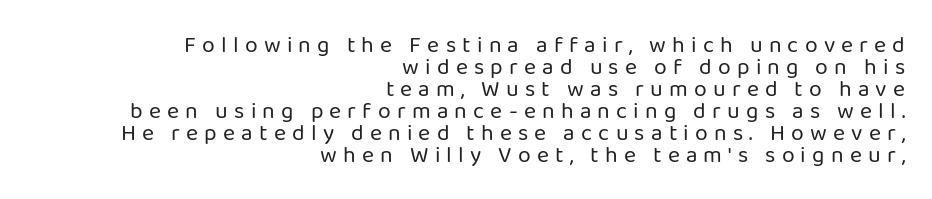
{"italic": "no", "bold": "no", "underline": "no", "align": "right", "line_spacing": "tight", "line_spacing_ratio": 0.96, "letter_spacing": "wide", "letter_spacing_em": 0.27, "glyph_px": 23}
